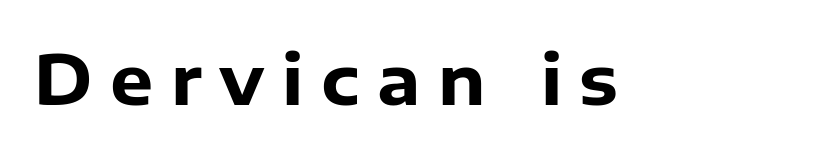
The image shows 68 px heavy sans-serif type, upright; set unusually wide letter spacing (+0.26 em), not underlined; low stroke contrast and a medium x-height.
